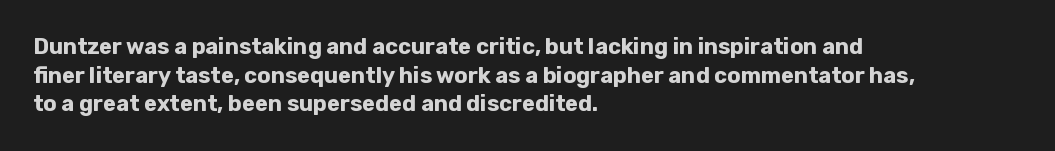
{"italic": "no", "bold": "yes", "underline": "no", "align": "left", "line_spacing": "normal", "line_spacing_ratio": 1.3, "letter_spacing": "normal", "letter_spacing_em": 0.0, "glyph_px": 22}
